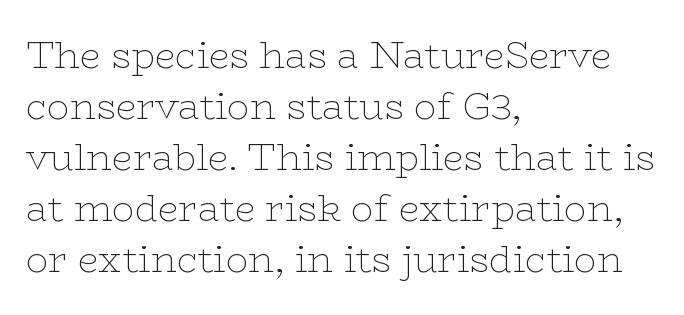
Q: Is the text bold? A: No.
Q: Is the text italic (slanted)? A: No, it is upright.
Q: Is the typeface a serif or a sans-serif typeface? A: Serif.
Q: Is the text underlined? A: No.
Q: How is the paragraph aligned? A: Left-aligned.
Q: Is the spacing between letters normal or unusually wide? A: Normal.
Q: Is the spacing between lines tight, normal or loose? A: Normal.
Q: Width (condensed, normal, or wide)? A: Wide.
Q: Stroke contrast? A: Low.
Q: x-height? A: Medium.
Q: Monospaced? A: No.
